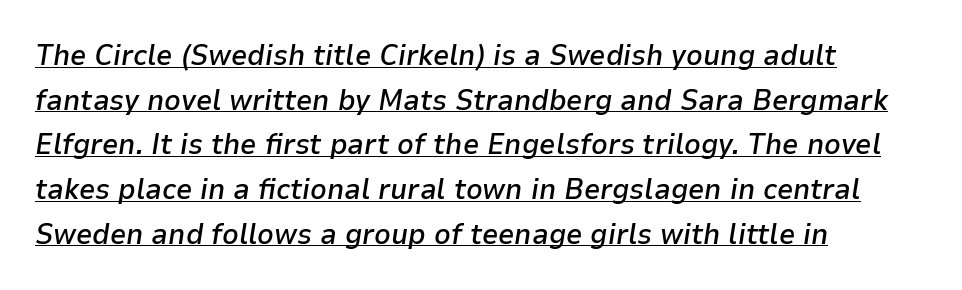
Q: Is the text bold? A: Semi-bold.
Q: Is the text italic (slanted)? A: Yes, it leans right by about 9 degrees.
Q: Is the text underlined? A: Yes.
Q: How is the paragraph aligned? A: Left-aligned.
Q: Is the spacing between letters normal or unusually wide? A: Normal.
Q: Is the spacing between lines tight, normal or loose? A: Normal.
Q: Width (condensed, normal, or wide)? A: Normal.
Q: Stroke contrast? A: Low.
Q: x-height? A: Medium.
Q: Monospaced? A: No.
